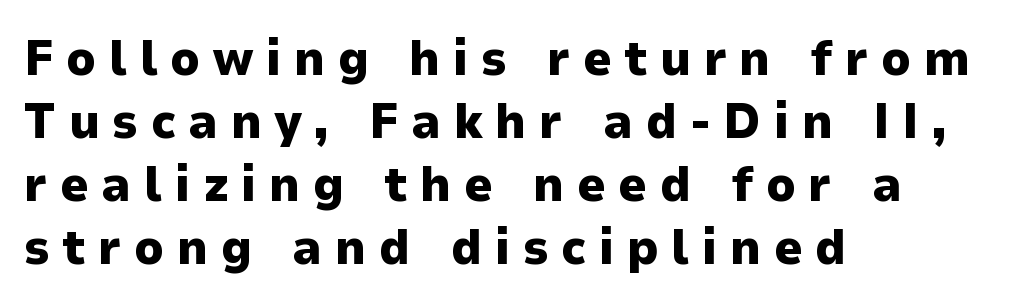
Words appear elongated and porous because spacing is wide. The letters advance in unequal steps, a hallmark of proportional type. The characters look thick and weighty, a clear bold. This sample is left-justified, so line endings fall wherever the words run out. These lines are composed in type without serifs.
